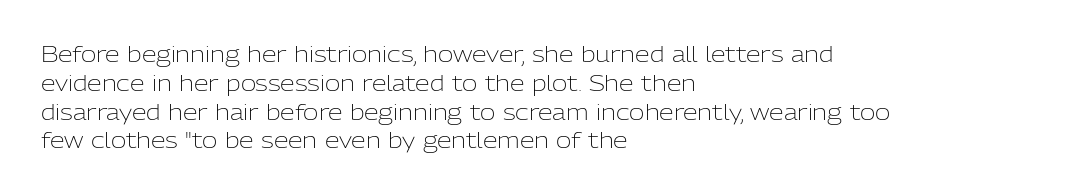
The image shows 21 px text type, upright; set left-aligned, normal line spacing (1.37x), normal letter spacing, not underlined.
